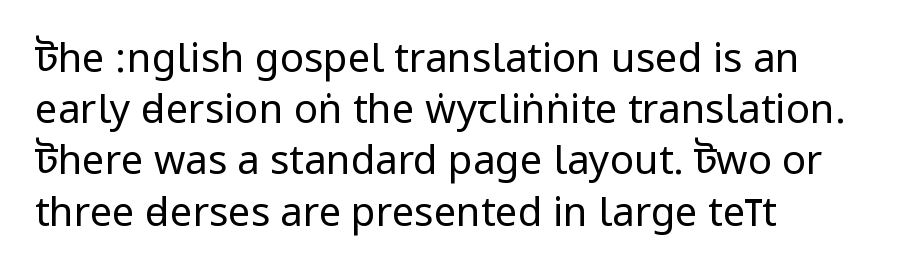
Nothing heavy about these letters — not bold at all. The rag falls on the right side of this text block. Rows of type keep a routine distance in the vertical direction. The baseline area is clear. The passage shown has conventional tracking throughout. Check where the strokes stop: nothing finishes them off — pure sans.
